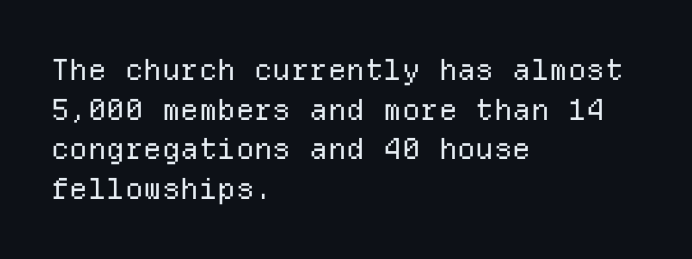
Leftover space on each line is placed entirely after the last word. No extra tracking has been applied to these lines. Vertical strokes here are truly vertical. The letters carry no serifs — their stems end cleanly without finishing strokes.
